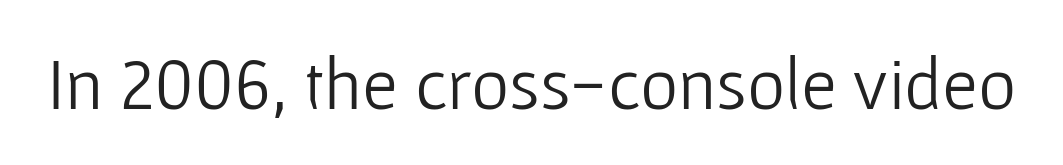
The strip under each line holds only bare page. A roman cut, with each character standing at attention. What stands out about the letter spacing? Nothing — it is the standard amount. Weight: regular or lighter.
